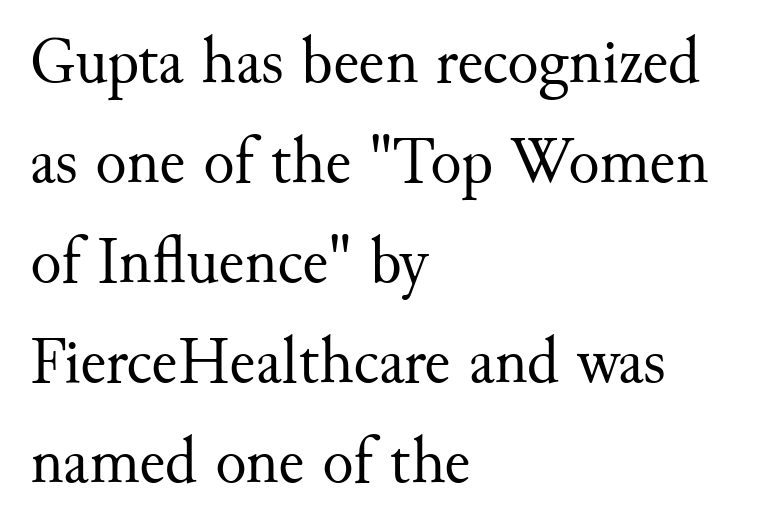
The image shows 65 px regular-weight serif type, upright; set left-aligned, normal line spacing (1.54x), normal letter spacing, not underlined; medium stroke contrast and a small x-height.
